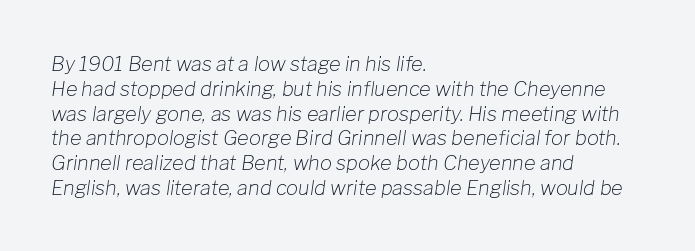
{"italic": "yes", "lean": "right", "slant_degrees": 8, "bold": "no", "underline": "no", "align": "left", "line_spacing_ratio": 1.24, "letter_spacing": "normal", "letter_spacing_em": 0.0, "glyph_px": 20}
